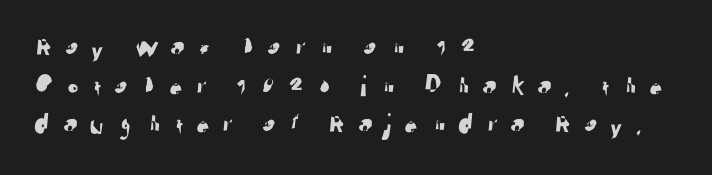
Line starts are locked; line ends wander. The strip under each line holds only bare page. Interline gaps are of average width in this sample. Looks like regular typesetting: each glyph gets only the width it needs. You could only call the tracking loose — the letters float apart. Grotesque or geometric, the face here clearly has no serifs.
